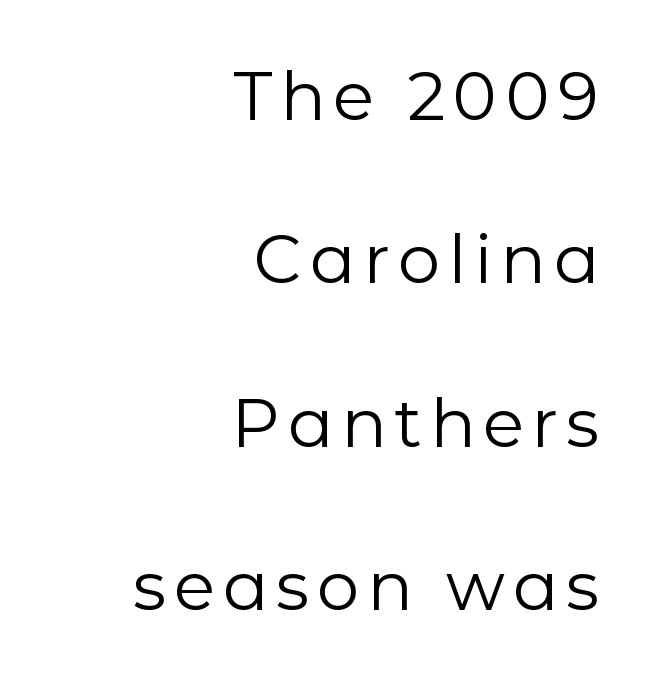
Q: Is the text bold? A: No.
Q: Is the text italic (slanted)? A: No, it is upright.
Q: Is the typeface a serif or a sans-serif typeface? A: Sans-serif.
Q: Is the text underlined? A: No.
Q: How is the paragraph aligned? A: Right-aligned.
Q: Is the spacing between lines tight, normal or loose? A: Loose.
Q: Width (condensed, normal, or wide)? A: Normal.
Q: Stroke contrast? A: Low.
Q: x-height? A: Medium.
Q: Monospaced? A: No.
